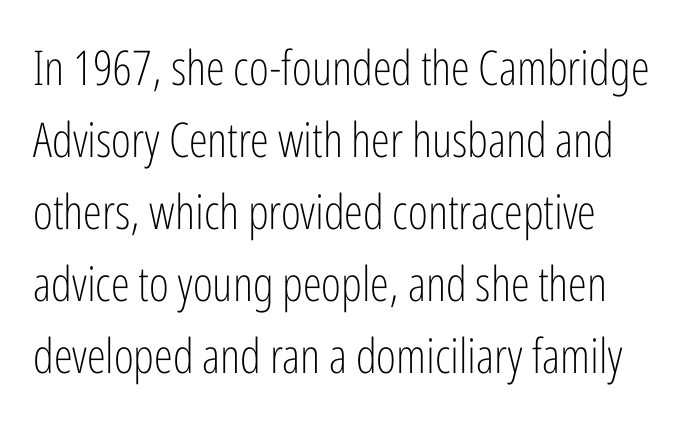
Q: Is the text bold? A: No.
Q: Is the text italic (slanted)? A: No, it is upright.
Q: Is the typeface a serif or a sans-serif typeface? A: Sans-serif.
Q: Is the text underlined? A: No.
Q: Is the spacing between letters normal or unusually wide? A: Normal.
Q: Is the spacing between lines tight, normal or loose? A: Normal.
Q: Width (condensed, normal, or wide)? A: Condensed.
Q: Stroke contrast? A: Low.
Q: x-height? A: Medium.
Q: Monospaced? A: No.
